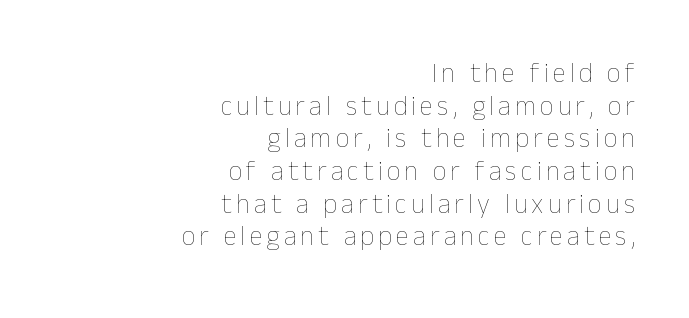
The image shows 27 px text type, upright; set right-aligned, line spacing 1.21x, not underlined.
